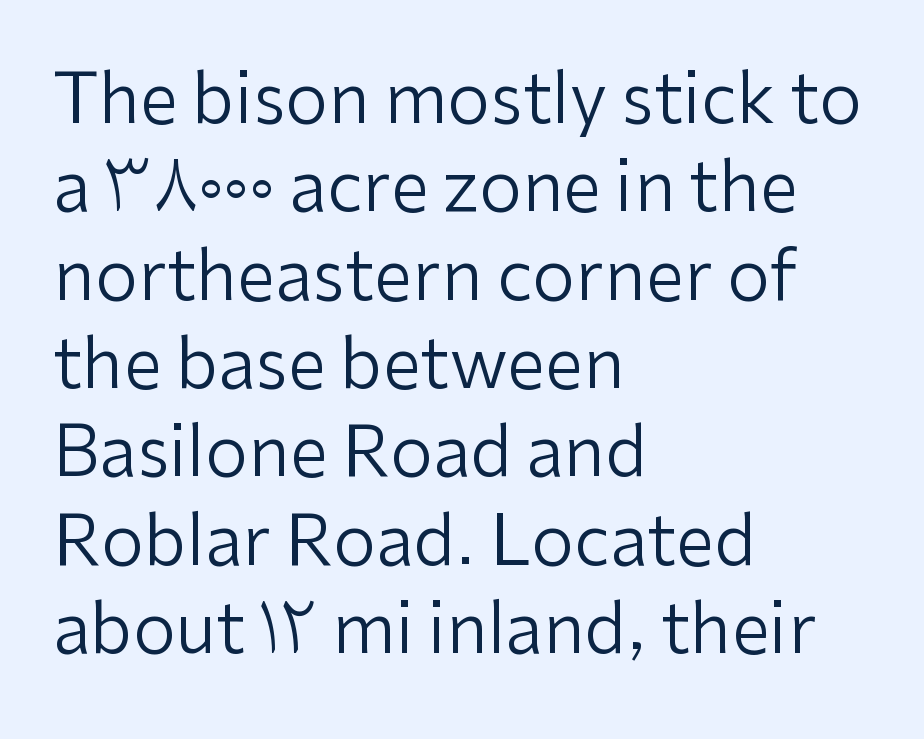
The image shows 69 px regular-weight sans-serif type, upright; set left-aligned, normal line spacing (1.28x), normal letter spacing, not underlined; low stroke contrast and a medium x-height.
